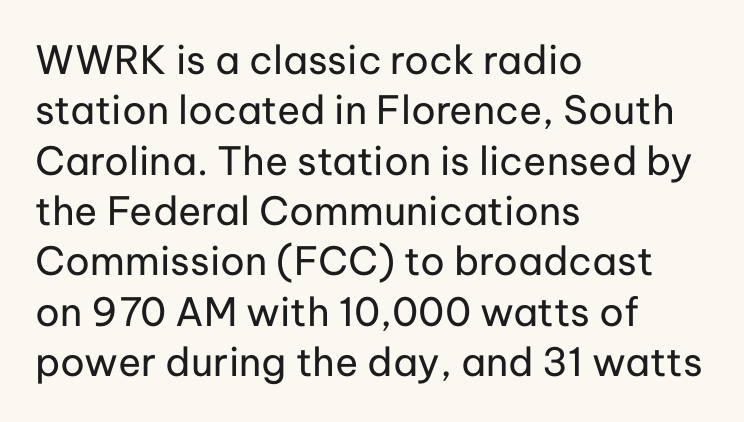
Q: Is the text bold? A: No.
Q: Is the text italic (slanted)? A: No, it is upright.
Q: Is the typeface a serif or a sans-serif typeface? A: Sans-serif.
Q: Is the text underlined? A: No.
Q: How is the paragraph aligned? A: Left-aligned.
Q: Is the spacing between letters normal or unusually wide? A: Normal.
Q: Is the spacing between lines tight, normal or loose? A: Normal.
Q: Width (condensed, normal, or wide)? A: Normal.
Q: Stroke contrast? A: Low.
Q: x-height? A: Medium.
Q: Monospaced? A: No.
